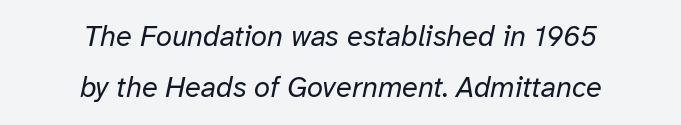
Each stroke keeps to a modest, everyday thickness or less. Line starts and ends both wander, symmetrically. Here the glyphs are tracked normally, forming tight word shapes. You could not count columns in this text — the font is proportionally spaced. The axis of the letterforms is tilted away from vertical.
